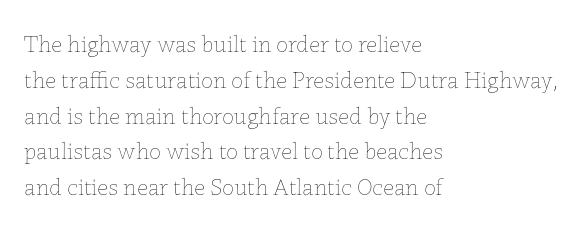
The setting favours the left margin, as ordinary paragraphs usually do. Upright lettering throughout. Letter spacing: default. No chunkiness to these letters — they're not bold.
